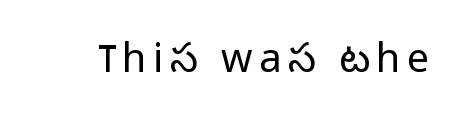
{"serif": "no", "italic": "no", "bold": "no", "weight": "light", "width": "normal", "stroke_contrast": "low", "x_height": "medium", "monospaced": "no", "underline": "no", "glyph_px": 40}
